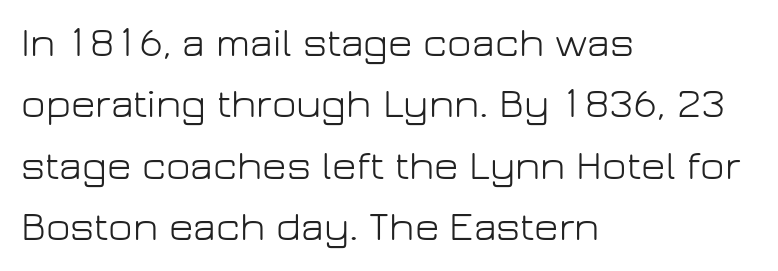
Q: Is the text bold? A: No.
Q: Is the text italic (slanted)? A: No, it is upright.
Q: Is the typeface a serif or a sans-serif typeface? A: Sans-serif.
Q: Is the text underlined? A: No.
Q: How is the paragraph aligned? A: Left-aligned.
Q: Is the spacing between letters normal or unusually wide? A: Normal.
Q: Is the spacing between lines tight, normal or loose? A: Normal.
Q: Width (condensed, normal, or wide)? A: Normal.
Q: Stroke contrast? A: Low.
Q: x-height? A: Medium.
Q: Monospaced? A: No.
